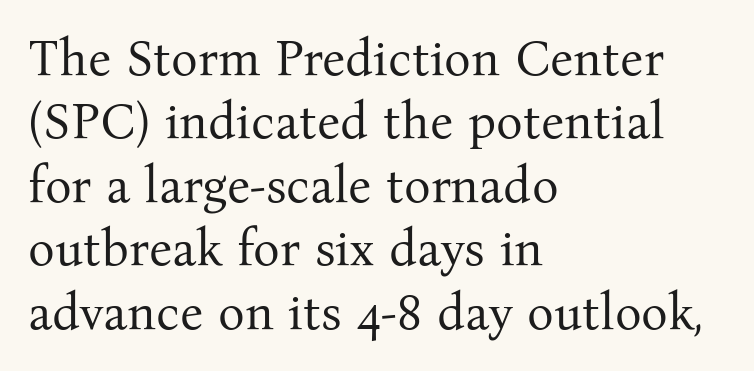
Successive baselines arrive at the customary interval. The ragged edge is on the right, which tells us the setting is flush left. Serifs: yes, visible at the terminals of the letterforms. Designer's note — italics off, roman on.
